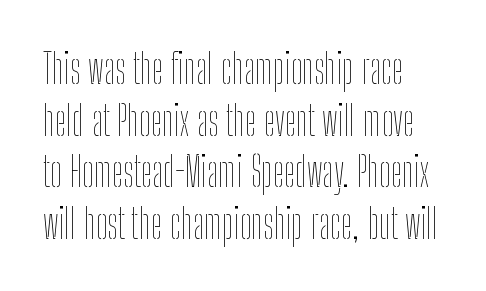
Q: Is the text bold? A: No.
Q: Is the text italic (slanted)? A: No, it is upright.
Q: Is the text underlined? A: No.
Q: Is the spacing between letters normal or unusually wide? A: Normal.
Q: Is the spacing between lines tight, normal or loose? A: Normal.
Q: Width (condensed, normal, or wide)? A: Condensed.
Q: Stroke contrast? A: Low.
Q: x-height? A: Medium.
Q: Monospaced? A: No.
